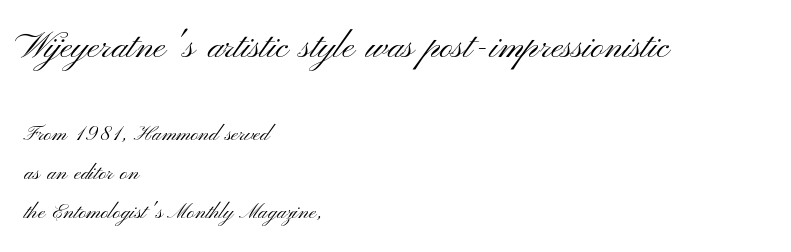
The image shows 36 px light, wide sans-serif type; set left-aligned, line spacing 1.86x, normal letter spacing, not underlined; the first (top) block is 1.71x larger; medium stroke contrast and a small x-height.
